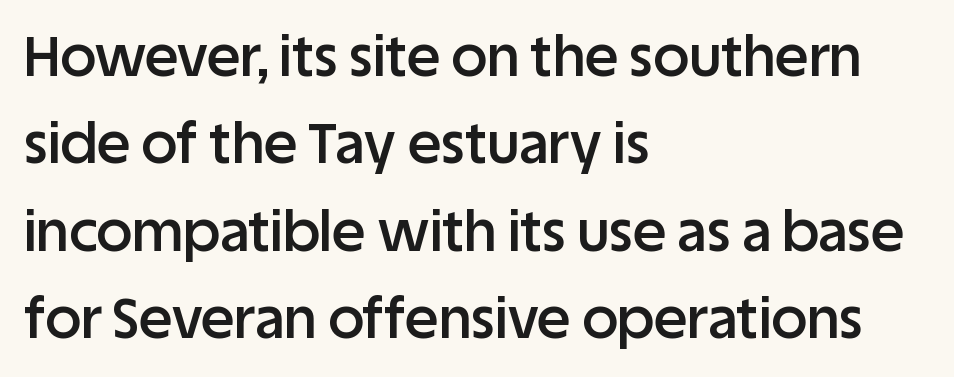
Q: Is the text bold? A: Semi-bold.
Q: Is the text italic (slanted)? A: No, it is upright.
Q: Is the typeface a serif or a sans-serif typeface? A: Sans-serif.
Q: Is the text underlined? A: No.
Q: How is the paragraph aligned? A: Left-aligned.
Q: Is the spacing between letters normal or unusually wide? A: Normal.
Q: Is the spacing between lines tight, normal or loose? A: Normal.
Q: Width (condensed, normal, or wide)? A: Normal.
Q: Stroke contrast? A: Low.
Q: x-height? A: Large.
Q: Monospaced? A: No.
